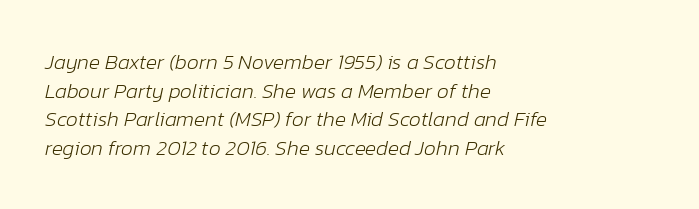
Q: Is the text bold? A: No.
Q: Is the text italic (slanted)? A: Yes, it leans right by about 12 degrees.
Q: Is the text underlined? A: No.
Q: How is the paragraph aligned? A: Left-aligned.
Q: Is the spacing between letters normal or unusually wide? A: Normal.
Q: Is the spacing between lines tight, normal or loose? A: Normal.
